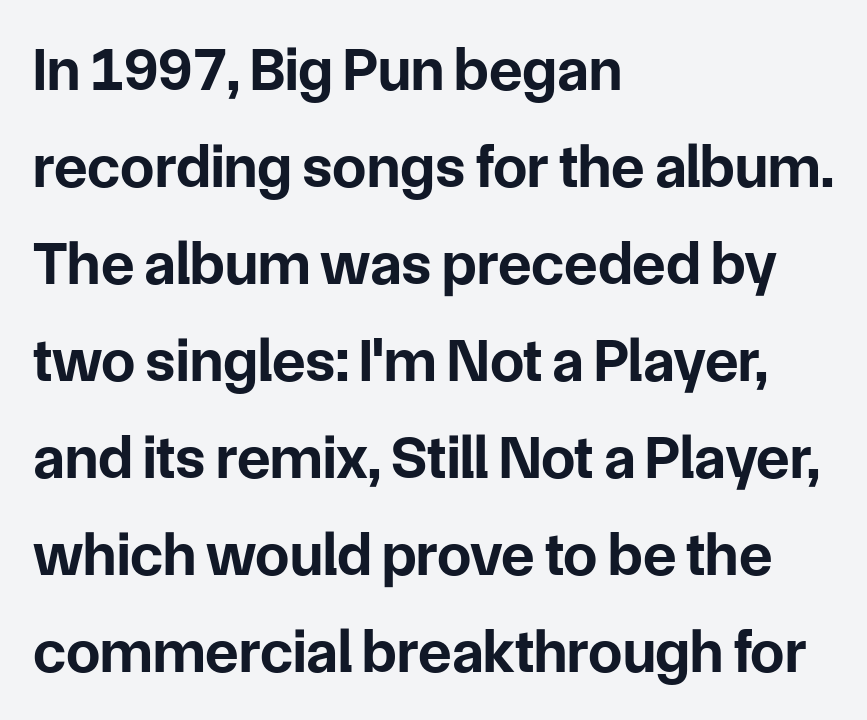
This sample has the flowing, uneven cadence of proportional lettering. Has an underline been added? It has not. Stroke terminals: plain, sans-serif. Inter-character spacing is left at the font's built-in metrics.
